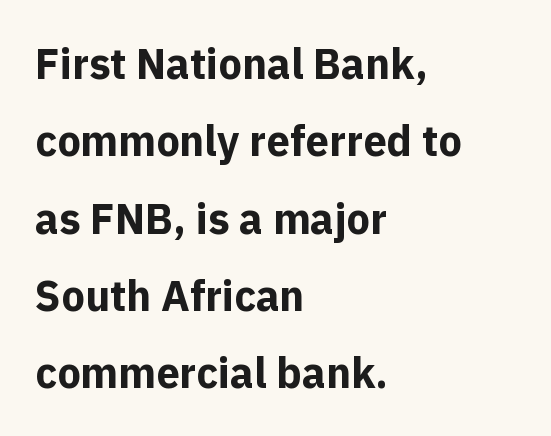
{"serif": "no", "italic": "no", "bold": "yes", "weight": "bold", "width": "normal", "x_height": "medium", "monospaced": "no", "underline": "no", "align": "left", "line_spacing_ratio": 1.84, "letter_spacing": "normal", "letter_spacing_em": 0.0, "glyph_px": 42}
